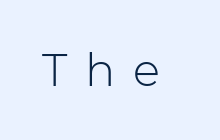
The type is letterspaced generously, with wide tracking. Does the lettering tilt? It doesn't — this is upright. The typeface has the unassuming heft of standard copy or less. The letters advance in unequal steps, a hallmark of proportional type. Observe the absence of serifs on each vertical stroke in this sample. Beneath every word, the page is bare.
